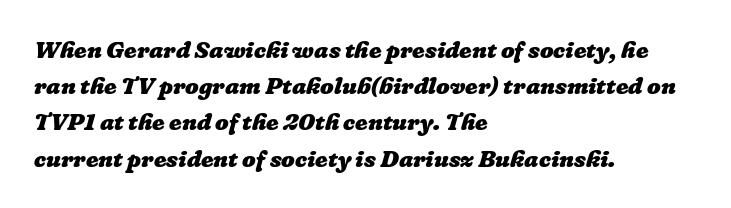
{"bold": "yes", "underline": "no", "align": "left", "line_spacing": "normal", "line_spacing_ratio": 1.51, "letter_spacing": "normal", "letter_spacing_em": 0.0, "glyph_px": 24}
